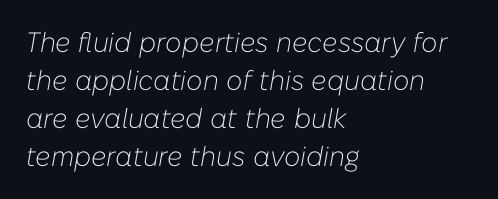
The image shows 28 px light type, italic (leaning right); set left-aligned, normal line spacing (1.36x), normal letter spacing, not underlined; low stroke contrast and a medium x-height.
